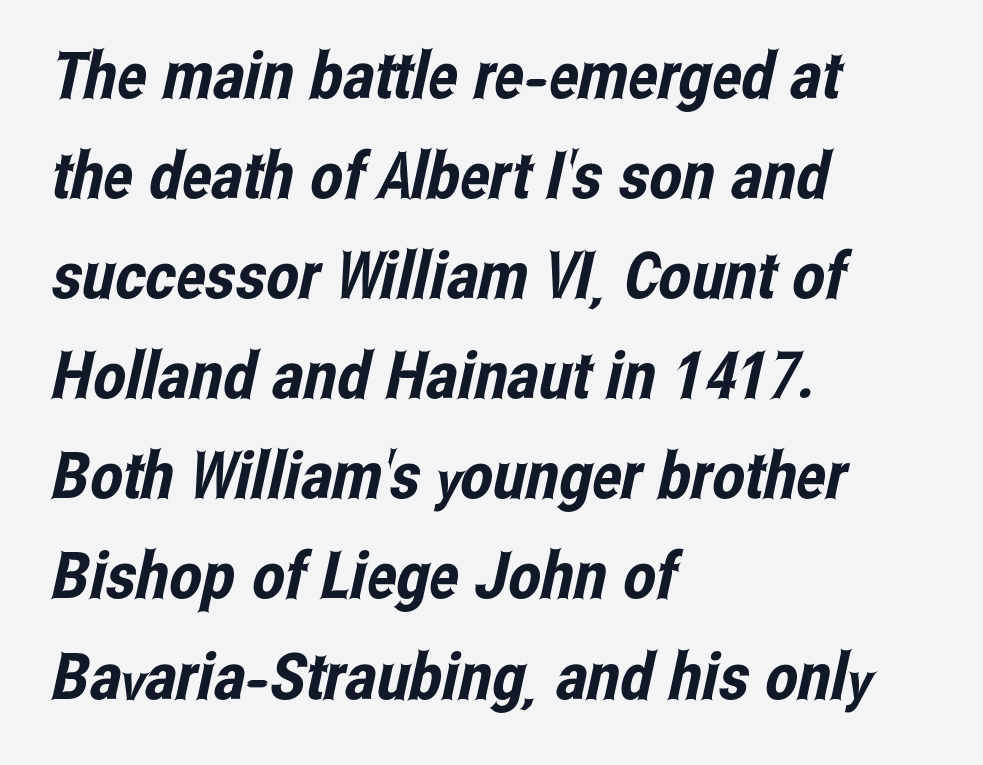
The image shows 65 px condensed sans-serif type; set left-aligned, normal line spacing (1.54x), normal letter spacing, not underlined; low stroke contrast and a medium x-height.
